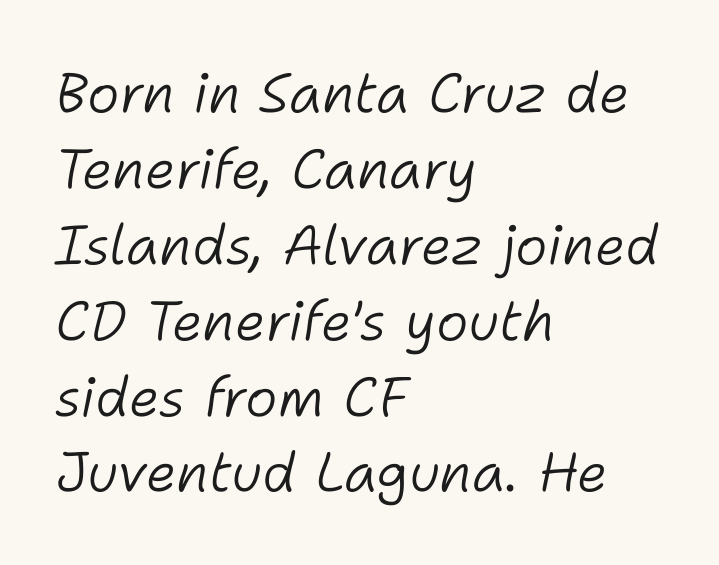
This sample has the flowing, uneven cadence of proportional lettering. Heaviness? Minimal to ordinary, like unemphasized prose. This rendering uses left alignment, leaving the right contour irregular. Rule under the text: the space is simply empty.
